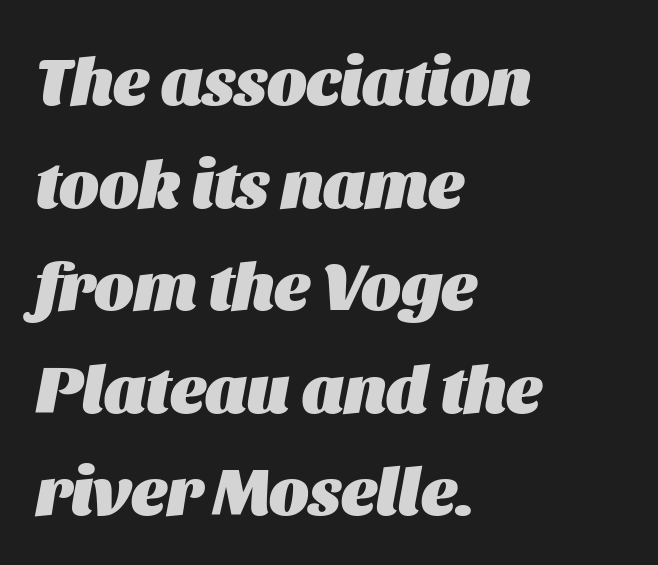
The image shows 67 px heavy type, italic (leaning right); set left-aligned, normal line spacing (1.53x), normal letter spacing, not underlined; medium stroke contrast and a large x-height.
